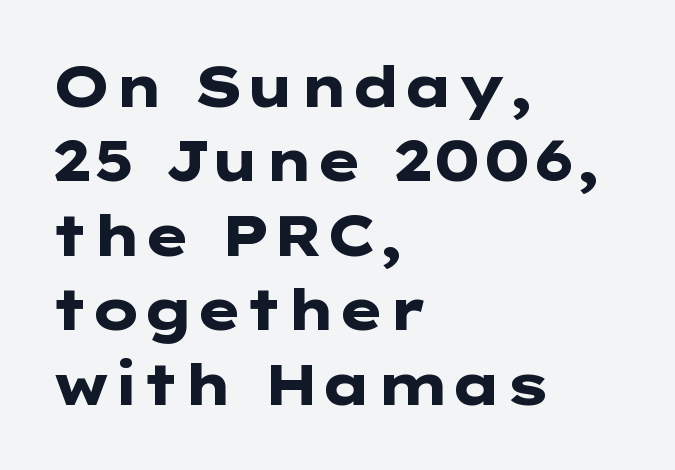
{"serif": "no", "italic": "no", "bold": "yes", "weight": "heavy", "width": "wide", "stroke_contrast": "low", "x_height": "medium", "underline": "no", "align": "left", "line_spacing": "normal", "line_spacing_ratio": 1.33, "letter_spacing": "normal", "letter_spacing_em": 0.0, "glyph_px": 56}
